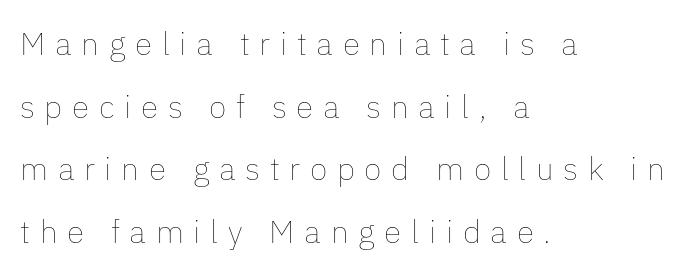
Q: Is the text bold? A: No.
Q: Is the text italic (slanted)? A: No, it is upright.
Q: Is the text underlined? A: No.
Q: How is the paragraph aligned? A: Left-aligned.
Q: Is the spacing between letters normal or unusually wide? A: Unusually wide.
Q: Is the spacing between lines tight, normal or loose? A: Loose.
Q: Width (condensed, normal, or wide)? A: Normal.
Q: Stroke contrast? A: Low.
Q: x-height? A: Medium.
Q: Monospaced? A: No.
